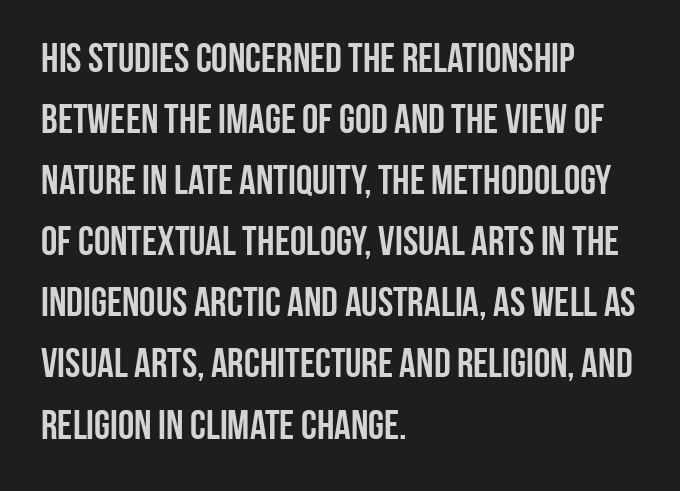
The image shows 41 px condensed sans-serif type, upright; set left-aligned, normal line spacing (1.49x), normal letter spacing, not underlined; low stroke contrast and a large x-height.
